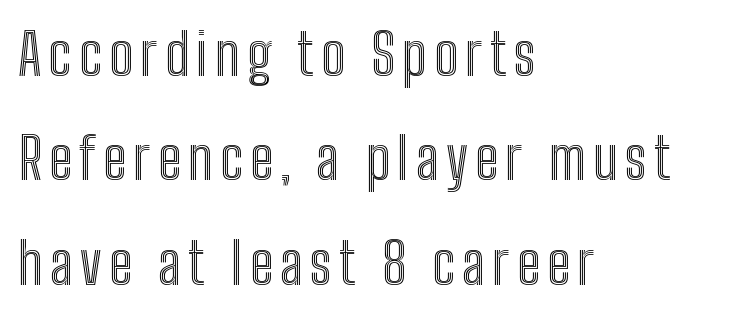
Is this a fixed-width face? No — the glyphs have proportional, varying widths. If you drew a ruler down the left edge, every line would touch it. Posture: upright roman. Beneath every word, the page is bare.
